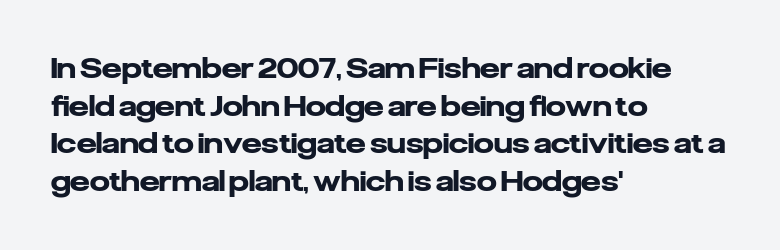
Is this a fixed-width face? No — the glyphs have proportional, varying widths. Alignment: flush left. Look at the tracking — it's just the regular setting, nothing added. The sample has been set heavy, in full bold.
